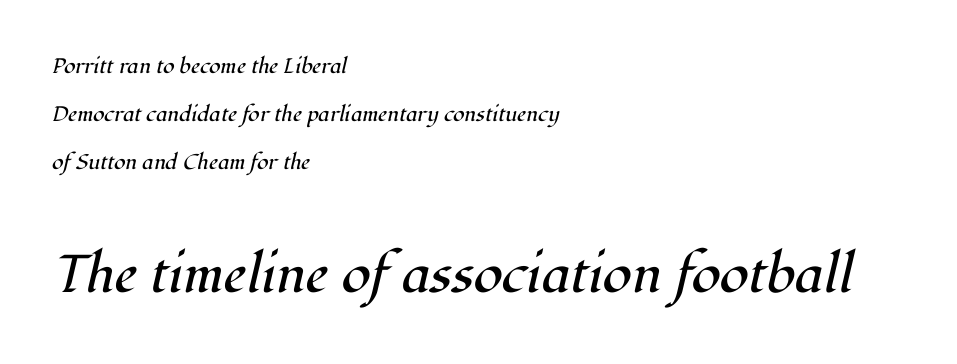
The image shows 53 px regular-weight serif type, italic (leaning right); set left-aligned, loose line spacing (2.29x), normal letter spacing, not underlined; the second (bottom) block is 2.52x larger; high stroke contrast and a medium x-height.
